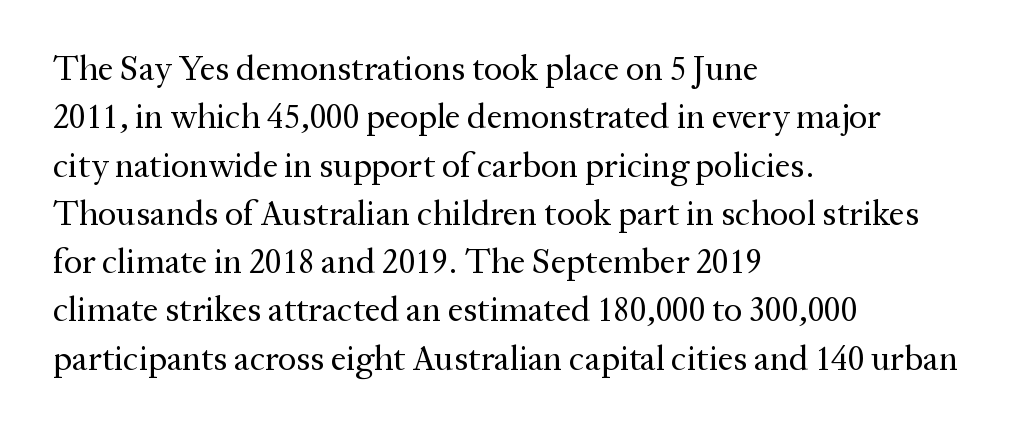
You could not count columns in this text — the font is proportionally spaced. Is this a sans? No — the strokes have serifs. It's the straight-up-and-down kind of type. Alignment: flush left.
